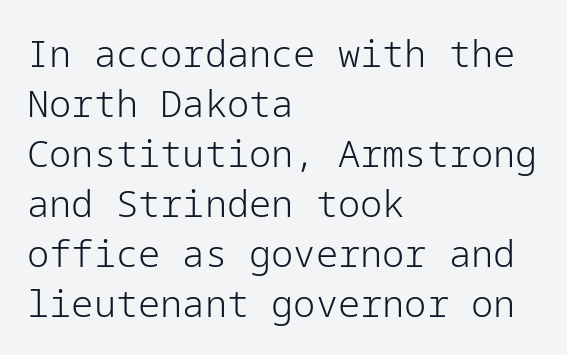
Q: Is the text bold? A: No.
Q: Is the text italic (slanted)? A: No, it is upright.
Q: Is the typeface a serif or a sans-serif typeface? A: Sans-serif.
Q: Is the text underlined? A: No.
Q: How is the paragraph aligned? A: Left-aligned.
Q: Is the spacing between letters normal or unusually wide? A: Normal.
Q: Is the spacing between lines tight, normal or loose? A: Normal.
Q: Width (condensed, normal, or wide)? A: Normal.
Q: Stroke contrast? A: Low.
Q: x-height? A: Medium.
